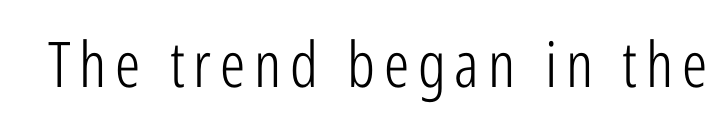
Is this a sans? Yes — the strokes have no serifs. The specimen omits any rule beneath the text block's lines. The type sits square on the baseline with zero lean. Is the stroke heavy? The answer is a plain regular-or-lighter.
